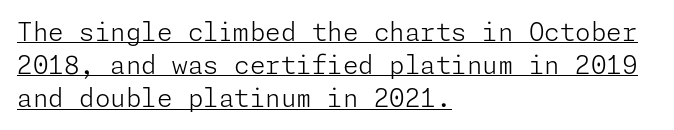
It's the straight-up-and-down kind of type. Between one letter and the next there's only the usual sliver of space. Notice how a bar underscores the lettering throughout. The passage shown stacks its lines at a standard gap. If you drew a ruler down the left edge, every line would touch it.
